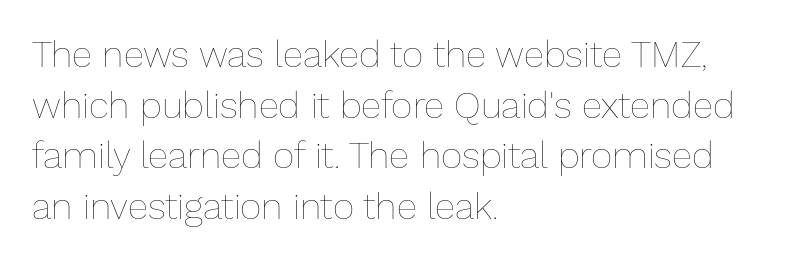
Q: Is the text bold? A: No.
Q: Is the text italic (slanted)? A: No, it is upright.
Q: Is the text underlined? A: No.
Q: How is the paragraph aligned? A: Left-aligned.
Q: Is the spacing between letters normal or unusually wide? A: Normal.
Q: Is the spacing between lines tight, normal or loose? A: Normal.
Q: Width (condensed, normal, or wide)? A: Normal.
Q: Stroke contrast? A: Low.
Q: x-height? A: Medium.
Q: Monospaced? A: No.
